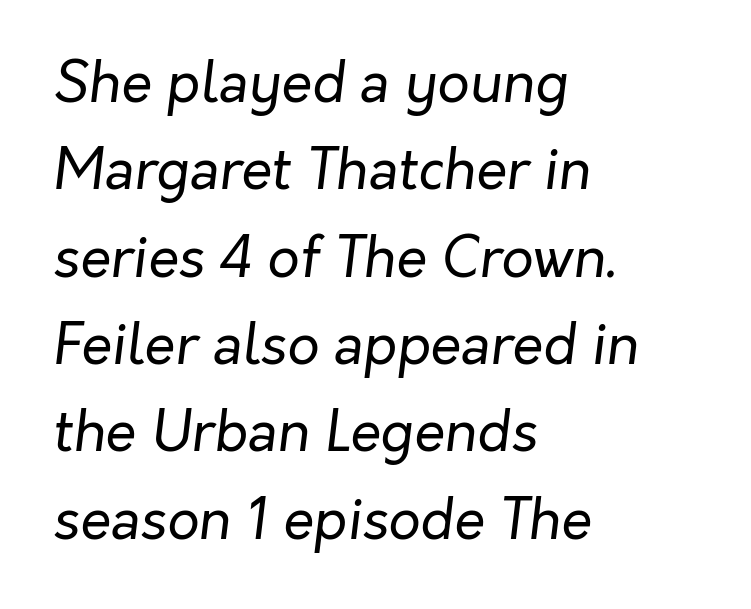
{"italic": "yes", "lean": "right", "slant_degrees": 7, "bold": "no", "weight": "regular", "width": "normal", "stroke_contrast": "low", "x_height": "medium", "monospaced": "no", "underline": "no", "align": "left", "line_spacing": "normal", "line_spacing_ratio": 1.56, "letter_spacing": "normal", "letter_spacing_em": 0.0, "glyph_px": 56}
